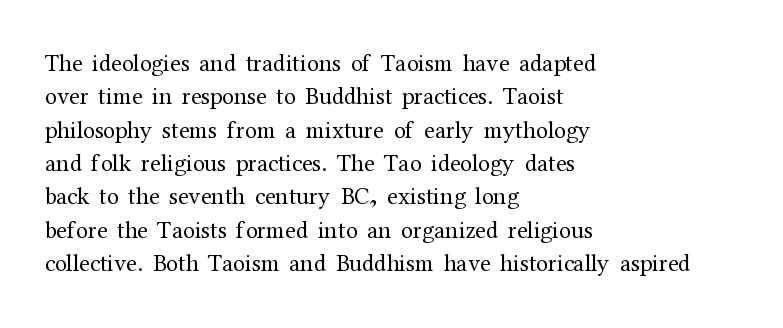
The image shows 24 px text type, upright; set left-aligned, normal line spacing (1.39x), normal letter spacing, not underlined.
